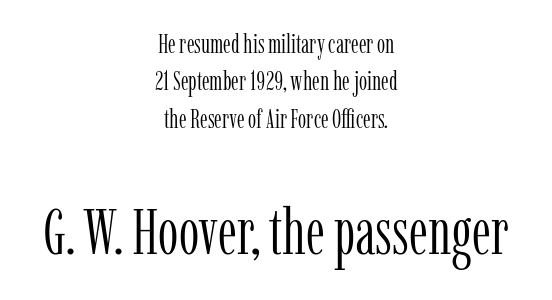
The image shows 65 px light, condensed serif type, upright; set centered, normal line spacing (1.44x), normal letter spacing, not underlined; the second (bottom) block is 2.5x larger; low stroke contrast and a medium x-height.
